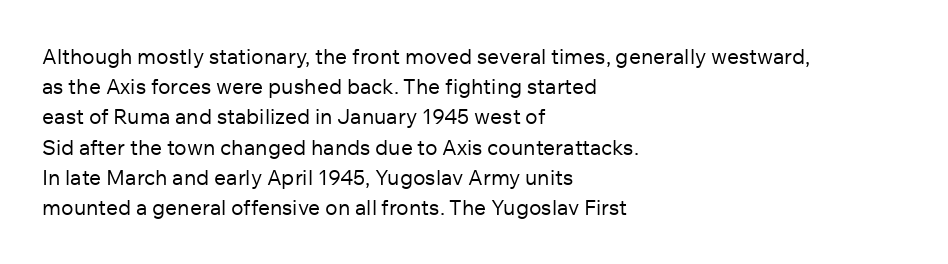
{"italic": "no", "bold": "no", "underline": "no", "align": "left", "line_spacing": "normal", "line_spacing_ratio": 1.44, "letter_spacing": "normal", "letter_spacing_em": 0.0, "glyph_px": 21}
